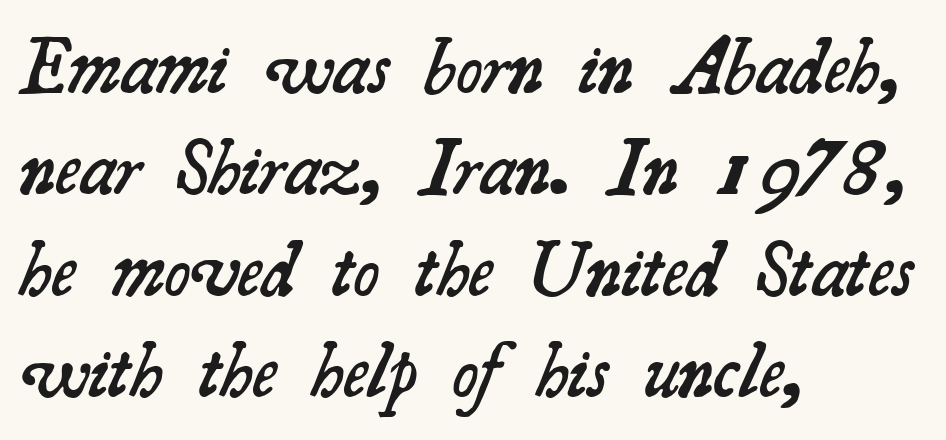
Check where the strokes stop: tiny serifs finish them off. Is this a fixed-width face? No — the glyphs have proportional, varying widths. Default kerning and tracking; the words read as compact shapes. Compared with a centered layout, this one pins lines to the left instead. Has an underline been added? It has not.
